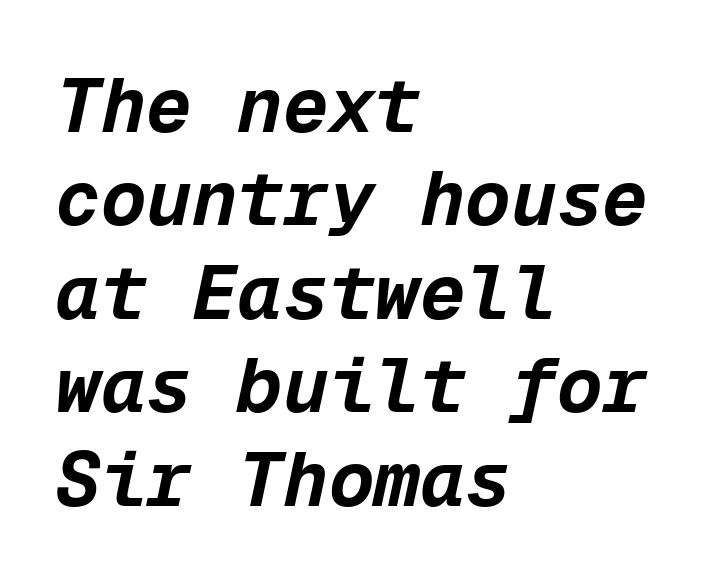
{"italic": "yes", "lean": "right", "slant_degrees": 12, "bold": "yes", "weight": "bold", "width": "normal", "stroke_contrast": "low", "x_height": "medium", "monospaced": "yes", "underline": "no", "align": "left", "line_spacing_ratio": 1.23, "letter_spacing": "normal", "letter_spacing_em": 0.0, "glyph_px": 76}
